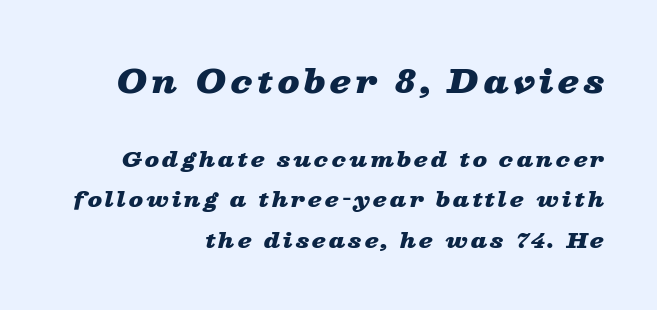
Q: Is the text bold? A: Yes.
Q: Is the text italic (slanted)? A: Yes, it leans right by about 13 degrees.
Q: Is the text underlined? A: No.
Q: How is the paragraph aligned? A: Right-aligned.
Q: Is the spacing between lines tight, normal or loose? A: Loose.
Q: Which block of text is set in a larger size, the first (top) or the second (bottom)? A: The first (top) one.
Q: Width (condensed, normal, or wide)? A: Wide.
Q: Stroke contrast? A: Low.
Q: x-height? A: Medium.
Q: Monospaced? A: No.
